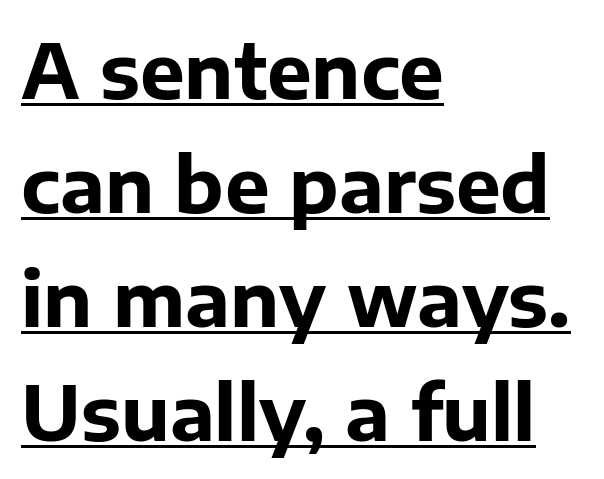
Upright lettering throughout. A sans-serif font was chosen for this passage. Every word sits above its own underline. The text block is weighted toward the left margin, trailing off unevenly rightward. Spacing verdict: proportional, widths tailored to each character.
